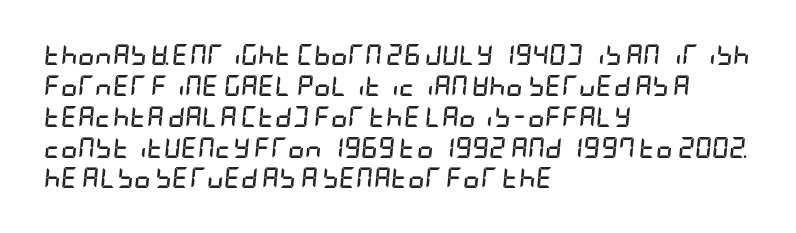
You'd pick this weight for a headline — it's a proper bold. Compared with typical paragraphs, the rows here are spaced about the same. No word sits above an underline. The line texture is even and compact thanks to regular tracking.
